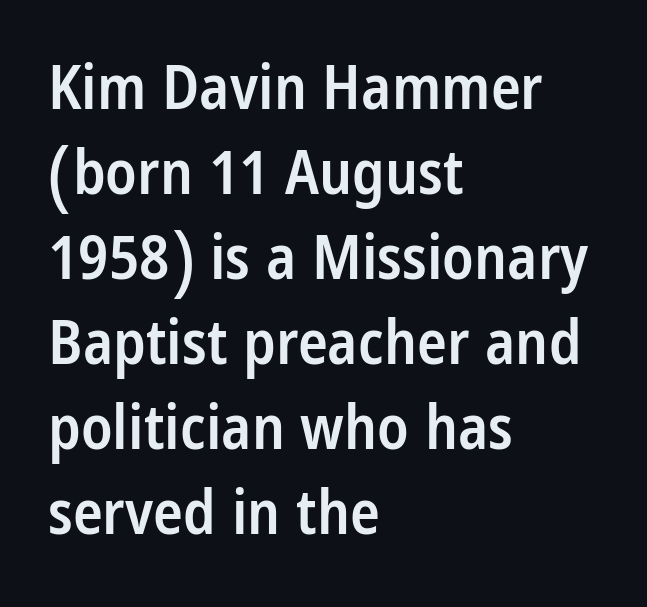
{"serif": "no", "italic": "no", "bold": "semi", "weight": "semibold", "width": "condensed", "stroke_contrast": "low", "x_height": "large", "monospaced": "no", "underline": "no", "align": "left", "line_spacing": "normal", "line_spacing_ratio": 1.37, "letter_spacing": "normal", "letter_spacing_em": 0.0, "glyph_px": 62}
